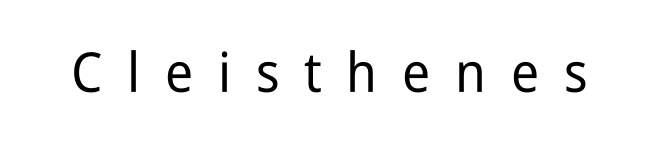
Typographically, this falls in the sans-serif category. Does the lettering tilt? It doesn't — this is upright. These lines are rendered in a variable-pitch font. Beneath every word, the page is bare.
